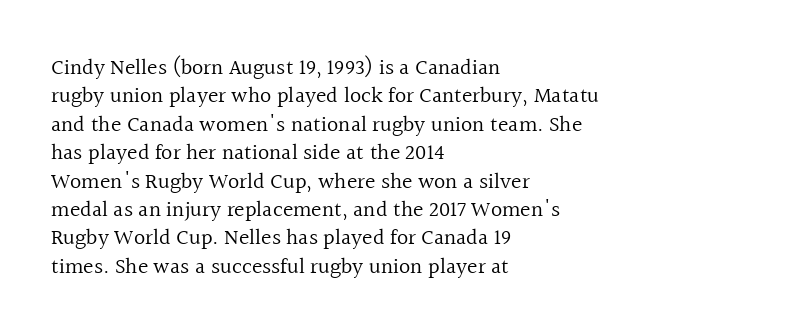
{"italic": "no", "bold": "no", "underline": "no", "align": "left", "line_spacing": "normal", "line_spacing_ratio": 1.29, "letter_spacing": "normal", "letter_spacing_em": 0.0, "glyph_px": 22}
